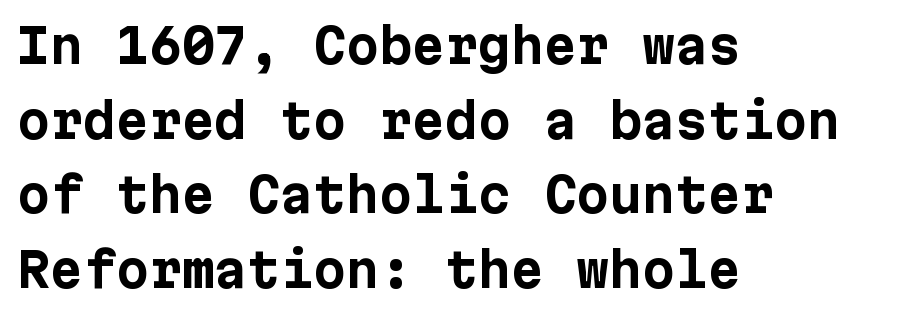
Q: Is the text bold? A: Yes.
Q: Is the text italic (slanted)? A: No, it is upright.
Q: Is the typeface a serif or a sans-serif typeface? A: Sans-serif.
Q: Is the text underlined? A: No.
Q: How is the paragraph aligned? A: Left-aligned.
Q: Is the spacing between letters normal or unusually wide? A: Normal.
Q: Is the spacing between lines tight, normal or loose? A: Normal.
Q: Width (condensed, normal, or wide)? A: Normal.
Q: Stroke contrast? A: Low.
Q: x-height? A: Medium.
